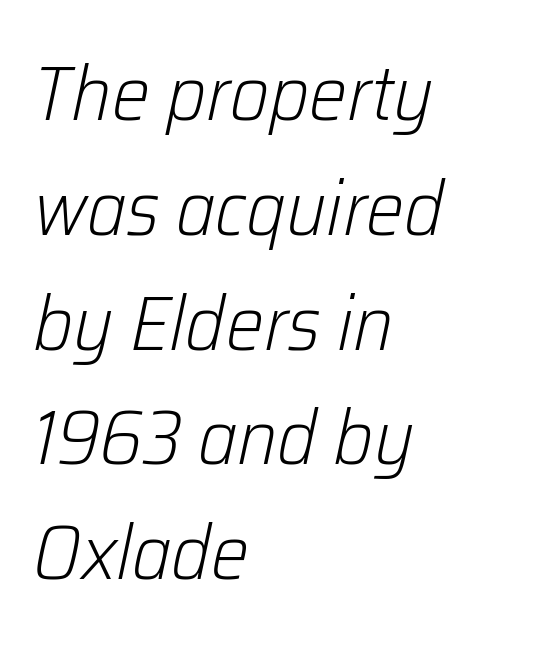
The image shows 76 px light type, italic (leaning right); set left-aligned, normal line spacing (1.51x), normal letter spacing, not underlined; low stroke contrast and a medium x-height.
